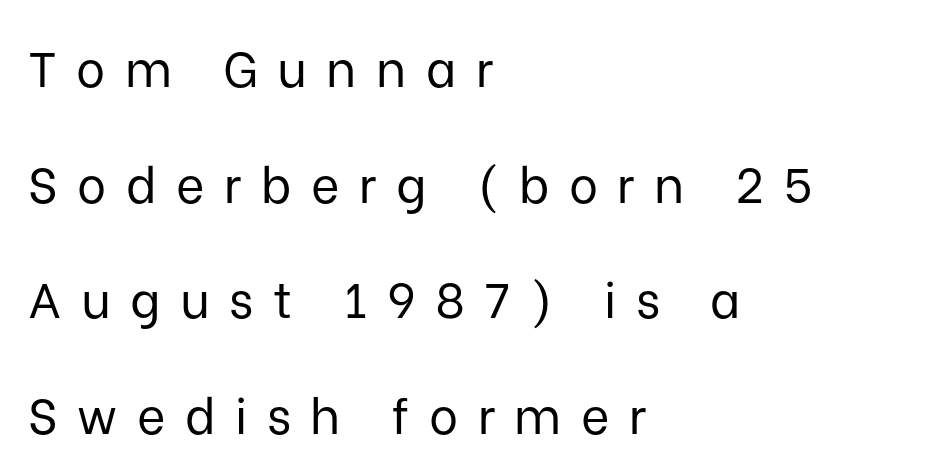
The image shows 49 px regular-weight sans-serif type, upright; set left-aligned, loose line spacing (2.36x), unusually wide letter spacing (+0.4 em), not underlined; low stroke contrast and a medium x-height.
